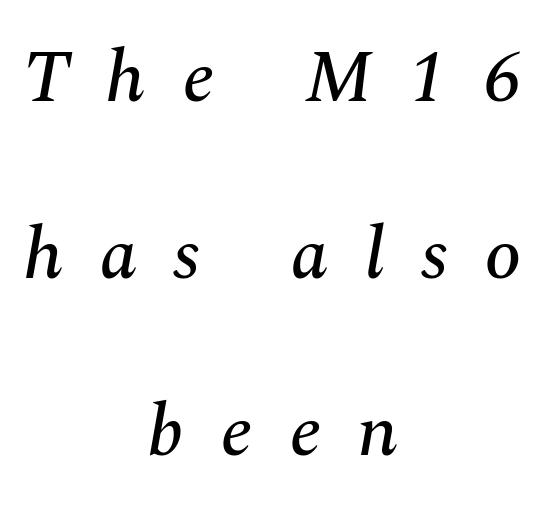
The image shows 74 px serif type, italic (leaning right); set centered, loose line spacing (2.39x), unusually wide letter spacing (+0.49 em), not underlined; medium stroke contrast and a medium x-height.
